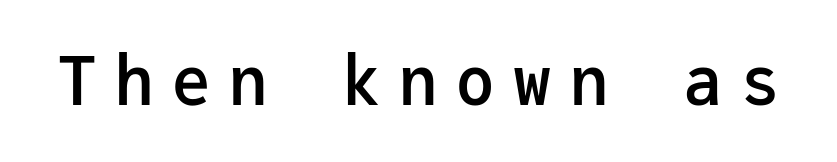
Note: no serifs on the glyphs. Here the designer chose a console-style face with uniform glyph widths. These lines were composed using upright roman letters. Every letter is mildly thick-stroked: semibold rather than bold. Honestly, there is no underline to notice here at all.
